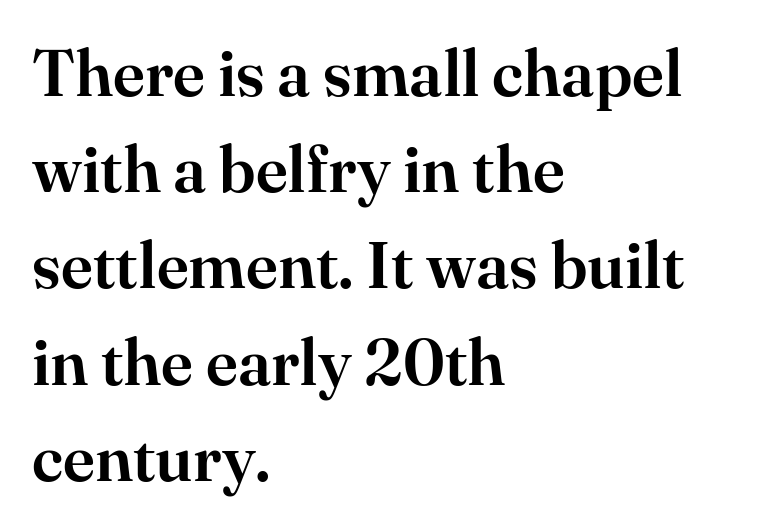
The passage is arranged the way most books set body copy — flush left. Examine the stroke ends and you'll spot serifs. Do the characters align in a grid? No, the font is proportional. Words float on clear page, feet unadorned.
